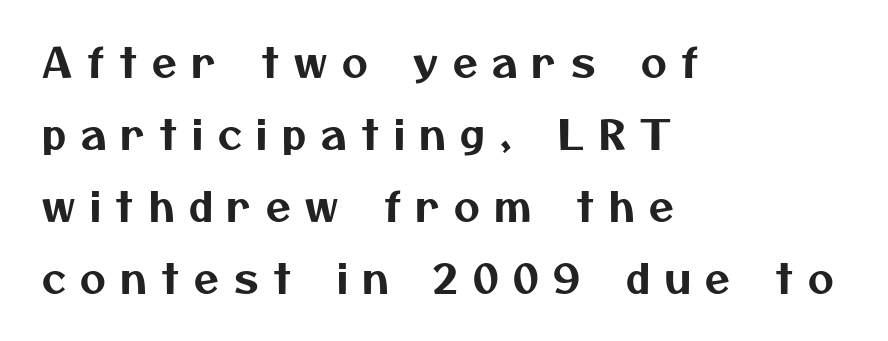
Q: Is the typeface a serif or a sans-serif typeface? A: Sans-serif.
Q: Is the text underlined? A: No.
Q: How is the paragraph aligned? A: Left-aligned.
Q: Is the spacing between letters normal or unusually wide? A: Unusually wide.
Q: Width (condensed, normal, or wide)? A: Normal.
Q: Stroke contrast? A: Medium.
Q: x-height? A: Medium.
Q: Monospaced? A: No.
